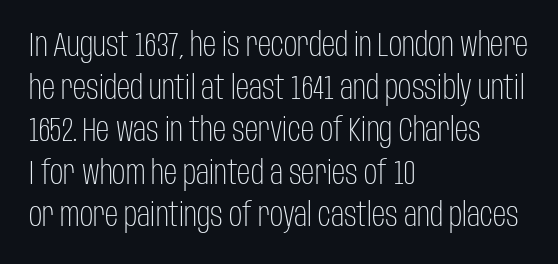
The image shows 33 px light, condensed sans-serif type, upright; set left-aligned, normal line spacing (1.29x), normal letter spacing, not underlined; low stroke contrast and a large x-height.
